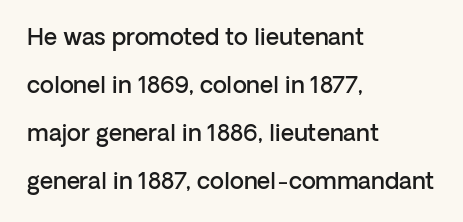
The image shows 23 px text type, upright; set left-aligned, loose line spacing (2.08x), normal letter spacing, not underlined.
